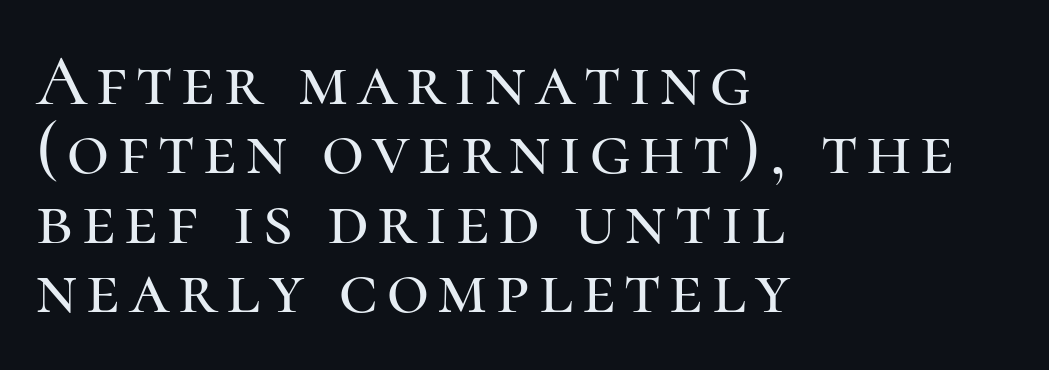
The image shows 73 px serif type, upright; set left-aligned, tight line spacing (0.95x), not underlined; high stroke contrast and a medium x-height.
